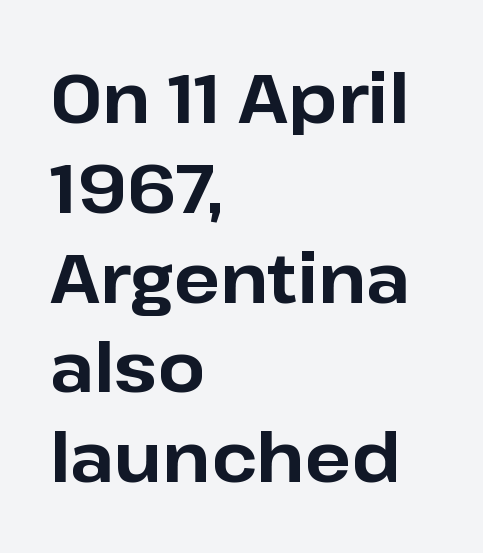
The image shows 68 px bold sans-serif type, upright; set left-aligned, normal line spacing (1.32x), normal letter spacing, not underlined; low stroke contrast and a medium x-height.
